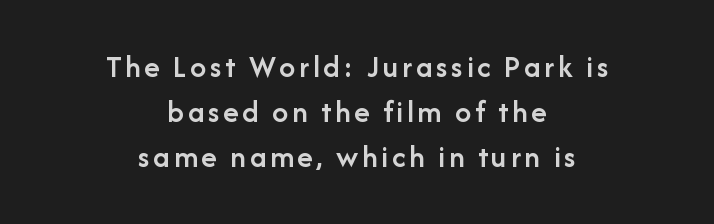
The image shows 32 px semibold sans-serif type, upright; set centered, normal line spacing (1.41x), not underlined; low stroke contrast and a medium x-height.
